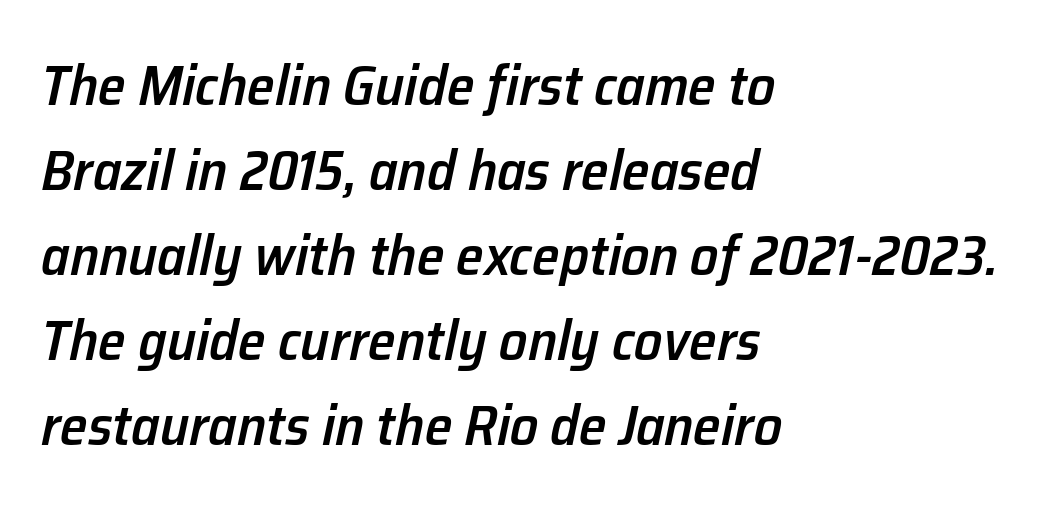
The block of text has a typical density, with ordinary space between rows. Does extra space separate the letters? No, they use regular spacing. The typography opts for an oblique posture over an upright one. Looks like regular typesetting: each glyph gets only the width it needs.
